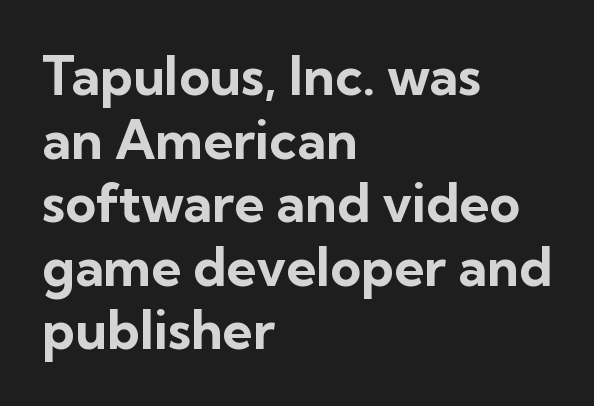
{"serif": "no", "italic": "no", "bold": "yes", "weight": "bold", "width": "normal", "stroke_contrast": "low", "x_height": "medium", "monospaced": "no", "underline": "no", "align": "left", "line_spacing_ratio": 1.2, "letter_spacing": "normal", "letter_spacing_em": 0.0, "glyph_px": 53}
